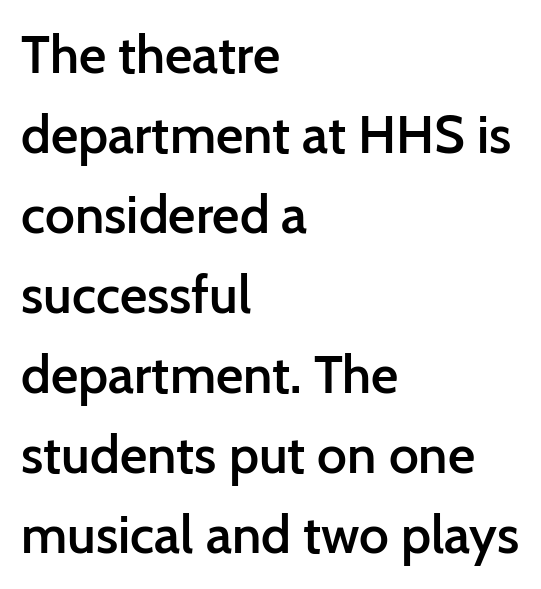
The line-height multiplier appears to be the usual default. The passage shown is semibold, sitting just below true bold. Upright lettering throughout. Do the characters align in a grid? No, the font is proportional.
